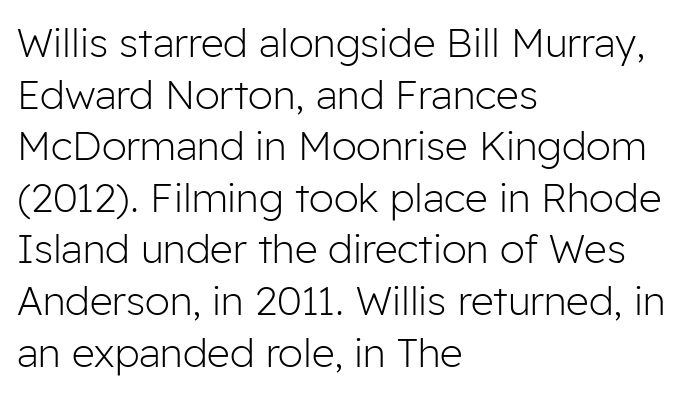
Q: Is the text bold? A: No.
Q: Is the text italic (slanted)? A: No, it is upright.
Q: Is the typeface a serif or a sans-serif typeface? A: Sans-serif.
Q: Is the text underlined? A: No.
Q: How is the paragraph aligned? A: Left-aligned.
Q: Is the spacing between letters normal or unusually wide? A: Normal.
Q: Is the spacing between lines tight, normal or loose? A: Normal.
Q: Width (condensed, normal, or wide)? A: Normal.
Q: Stroke contrast? A: Low.
Q: x-height? A: Medium.
Q: Monospaced? A: No.
